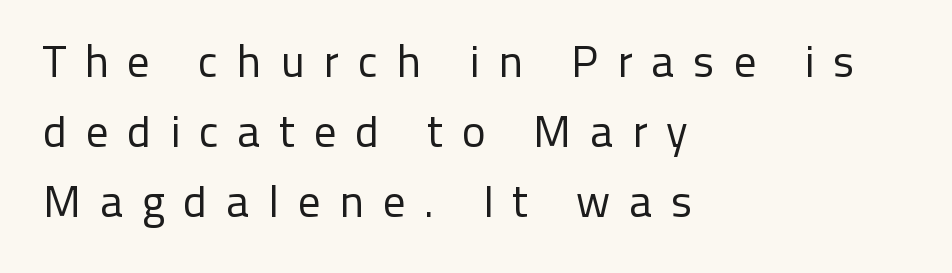
Q: Is the text bold? A: No.
Q: Is the text italic (slanted)? A: No, it is upright.
Q: Is the typeface a serif or a sans-serif typeface? A: Sans-serif.
Q: Is the text underlined? A: No.
Q: How is the paragraph aligned? A: Left-aligned.
Q: Is the spacing between letters normal or unusually wide? A: Unusually wide.
Q: Is the spacing between lines tight, normal or loose? A: Normal.
Q: Width (condensed, normal, or wide)? A: Normal.
Q: Stroke contrast? A: Low.
Q: x-height? A: Medium.
Q: Monospaced? A: No.
